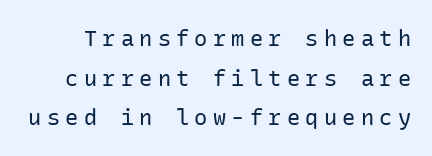
Q: Is the text bold? A: No.
Q: Is the text italic (slanted)? A: No, it is upright.
Q: Is the text underlined? A: No.
Q: Is the spacing between letters normal or unusually wide? A: Unusually wide.
